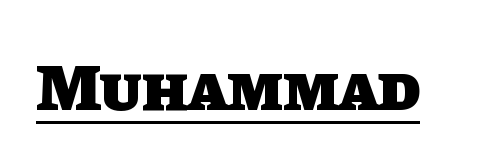
{"serif": "no", "bold": "yes", "weight": "heavy", "width": "normal", "stroke_contrast": "low", "x_height": "large", "monospaced": "no", "underline": "yes", "letter_spacing": "normal", "letter_spacing_em": 0.0, "glyph_px": 66}
